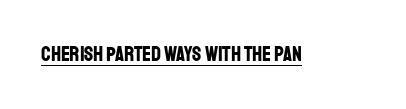
Q: Is the text bold? A: Yes.
Q: Is the text italic (slanted)? A: No, it is upright.
Q: Is the text underlined? A: Yes.
Q: Is the spacing between letters normal or unusually wide? A: Normal.
